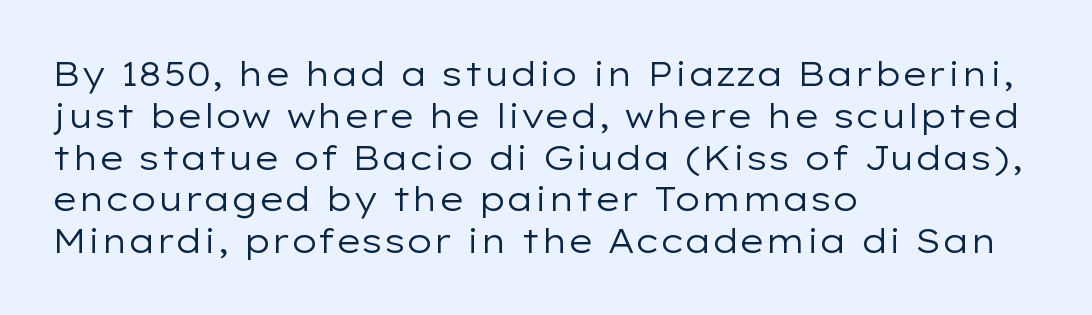
{"serif": "no", "italic": "no", "bold": "no", "weight": "regular", "width": "wide", "stroke_contrast": "low", "x_height": "medium", "monospaced": "no", "underline": "no", "align": "left", "line_spacing_ratio": 1.23, "letter_spacing": "normal", "letter_spacing_em": 0.0, "glyph_px": 34}
